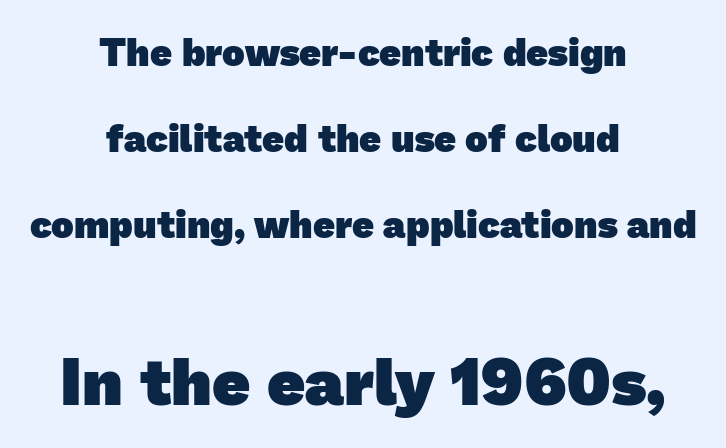
The image shows 66 px heavy sans-serif type; set centered, loose line spacing (2.26x), normal letter spacing, not underlined; the second (bottom) block is 1.74x larger; low stroke contrast and a medium x-height.
